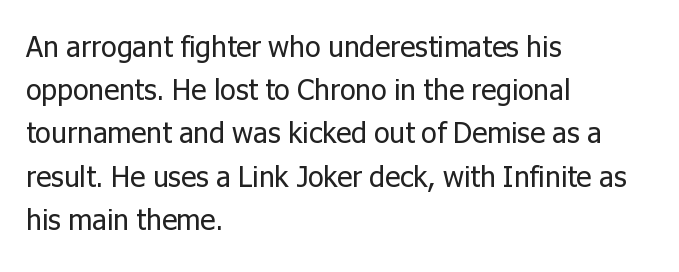
The image shows 29 px regular-weight sans-serif type, upright; set left-aligned, normal line spacing (1.49x), normal letter spacing, not underlined; low stroke contrast and a medium x-height.
